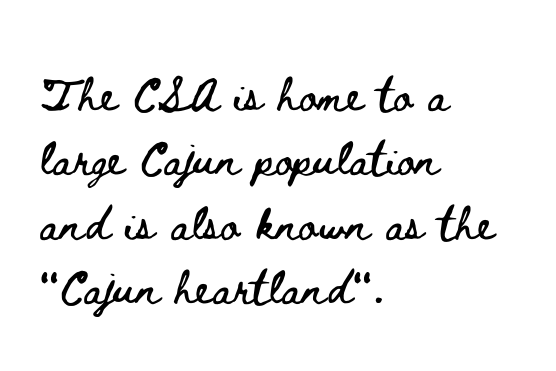
The image shows 43 px wide type; set left-aligned, normal line spacing (1.5x), normal letter spacing, not underlined; low stroke contrast and a small x-height.
